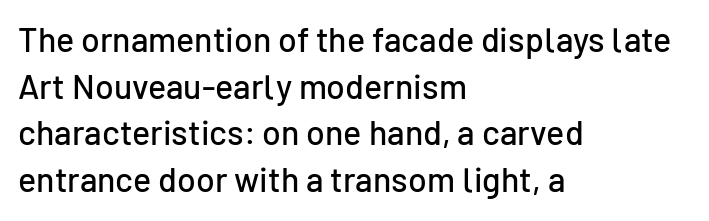
Horizontal alignment here is leftward, the default for most running prose. Interline gaps are of average width in this sample. Italic: no, the glyphs are upright roman. The typeface chosen for these lines omits serifs. Here the designer chose a conventional face with non-uniform glyph widths.
